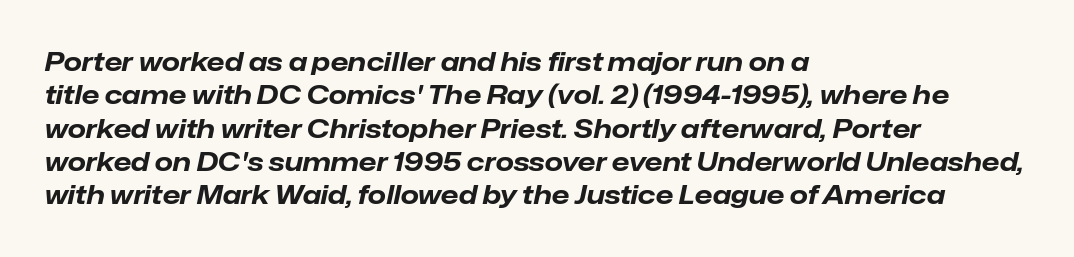
Q: Is the text bold? A: Yes.
Q: Is the text italic (slanted)? A: Yes, it leans right by about 12 degrees.
Q: Is the text underlined? A: No.
Q: How is the paragraph aligned? A: Left-aligned.
Q: Is the spacing between letters normal or unusually wide? A: Normal.
Q: Is the spacing between lines tight, normal or loose? A: Normal.
